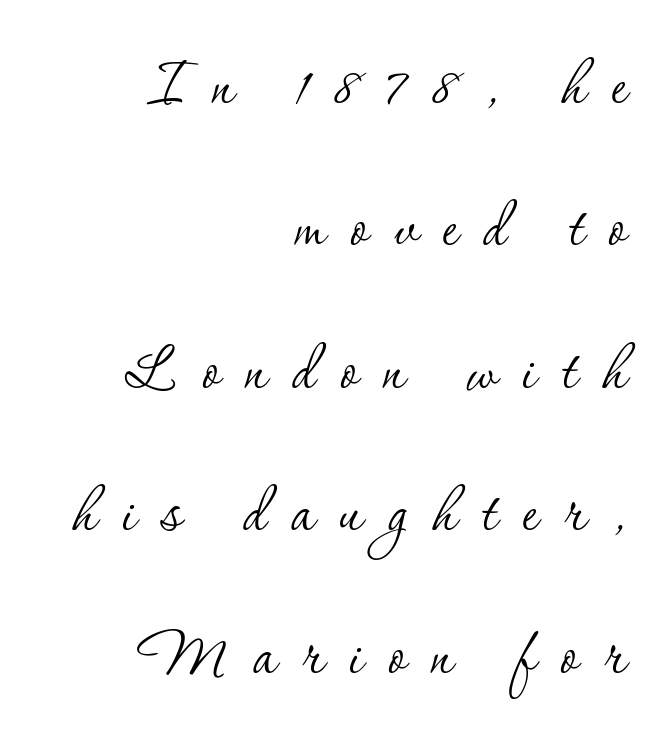
Q: Is the text bold? A: No.
Q: Is the text italic (slanted)? A: Yes.
Q: Is the typeface a serif or a sans-serif typeface? A: Serif.
Q: Is the text underlined? A: No.
Q: How is the paragraph aligned? A: Right-aligned.
Q: Is the spacing between letters normal or unusually wide? A: Unusually wide.
Q: Width (condensed, normal, or wide)? A: Normal.
Q: Stroke contrast? A: Low.
Q: x-height? A: Small.
Q: Monospaced? A: No.
